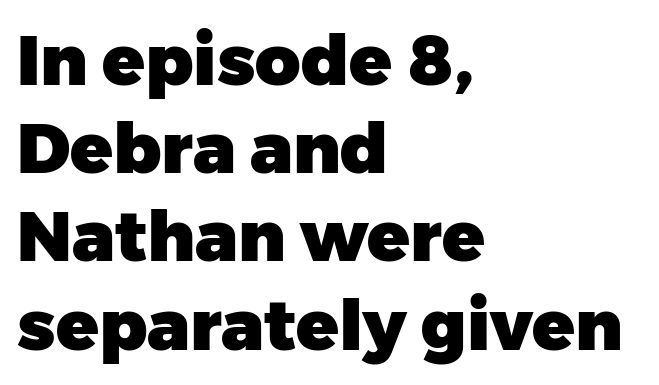
Q: Is the text bold? A: Yes.
Q: Is the text italic (slanted)? A: No, it is upright.
Q: Is the typeface a serif or a sans-serif typeface? A: Sans-serif.
Q: Is the text underlined? A: No.
Q: How is the paragraph aligned? A: Left-aligned.
Q: Is the spacing between letters normal or unusually wide? A: Normal.
Q: Is the spacing between lines tight, normal or loose? A: Normal.
Q: Width (condensed, normal, or wide)? A: Normal.
Q: Stroke contrast? A: Low.
Q: x-height? A: Medium.
Q: Monospaced? A: No.
